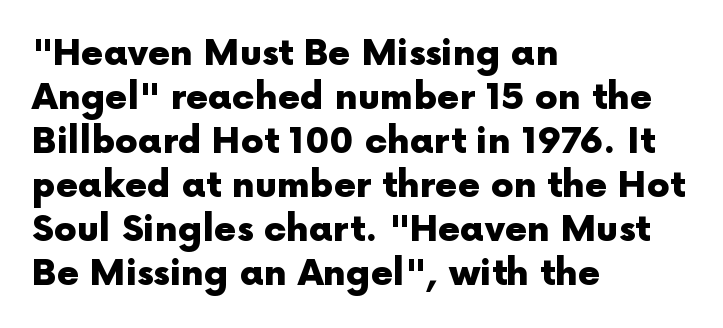
The image shows 36 px heavy sans-serif type, upright; set left-aligned, line spacing 1.22x, normal letter spacing, not underlined; a medium x-height.
